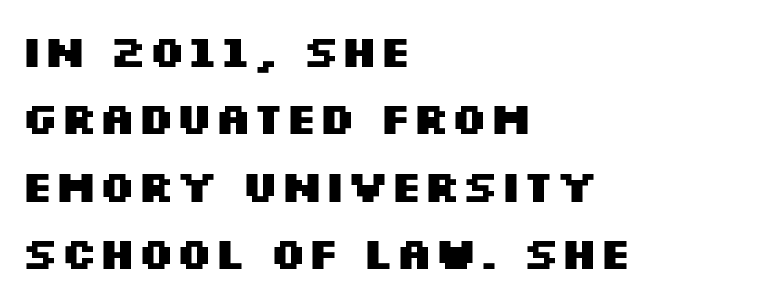
The image shows 44 px heavy, wide sans-serif type, upright; set left-aligned, normal line spacing (1.53x), normal letter spacing, not underlined; medium stroke contrast and a large x-height.
